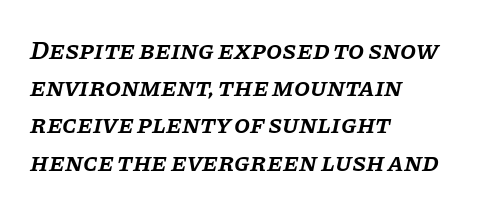
The specimen omits any rule beneath the text block's lines. Semibold letterforms, between regular and bold. Honestly, the letter spacing is just normal — you wouldn't notice it. This sample uses an oblique cut, with every glyph tilted off the vertical. The rendering anchors every line to the left-hand side. The space between consecutive lines is moderate.
